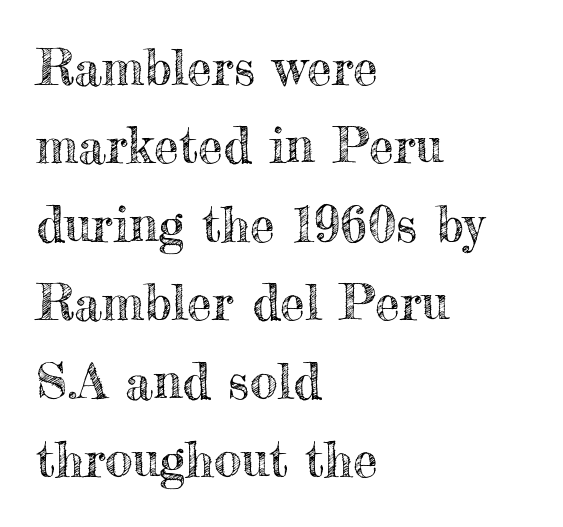
Q: Is the text italic (slanted)? A: No, it is upright.
Q: Is the text underlined? A: No.
Q: How is the paragraph aligned? A: Left-aligned.
Q: Is the spacing between letters normal or unusually wide? A: Normal.
Q: Is the spacing between lines tight, normal or loose? A: Normal.
Q: Width (condensed, normal, or wide)? A: Normal.
Q: x-height? A: Small.
Q: Monospaced? A: No.
